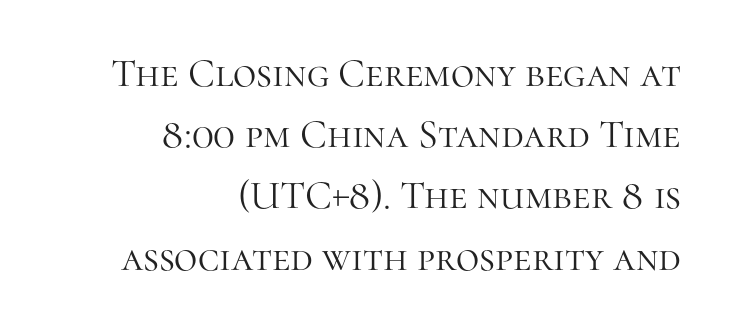
The image shows 40 px light serif type, upright; set right-aligned, normal line spacing (1.53x), normal letter spacing, not underlined; high stroke contrast and a medium x-height.
